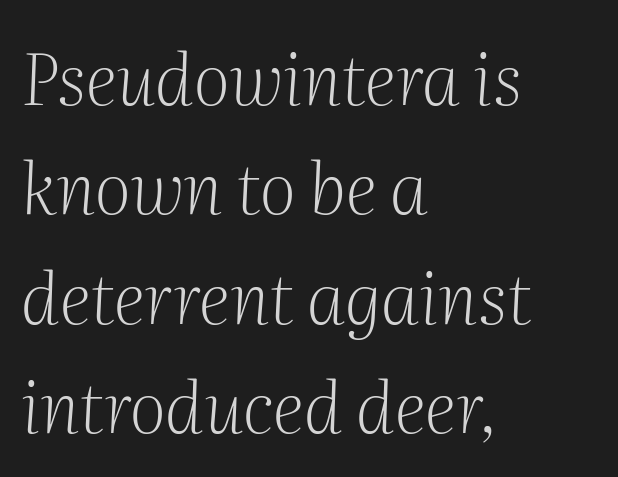
Looks like regular typesetting: each glyph gets only the width it needs. Does the leading feel generous? No, just average. I'd call this a serif setting — the letters wear small feet. Line beginnings align vertically; line endings do not.
